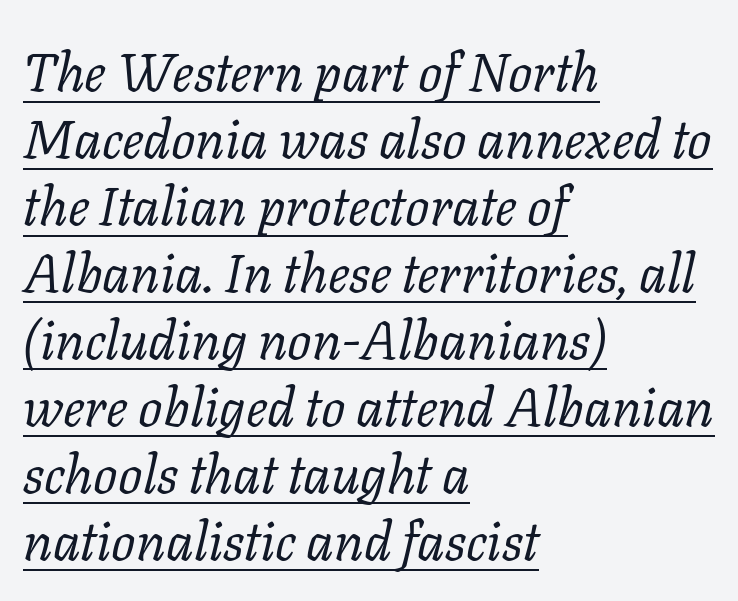
{"serif": "yes", "italic": "yes", "lean": "right", "slant_degrees": 11, "bold": "no", "weight": "regular", "width": "normal", "stroke_contrast": "low", "x_height": "medium", "monospaced": "no", "underline": "yes", "align": "left", "line_spacing_ratio": 1.24, "letter_spacing": "normal", "letter_spacing_em": 0.0, "glyph_px": 54}
